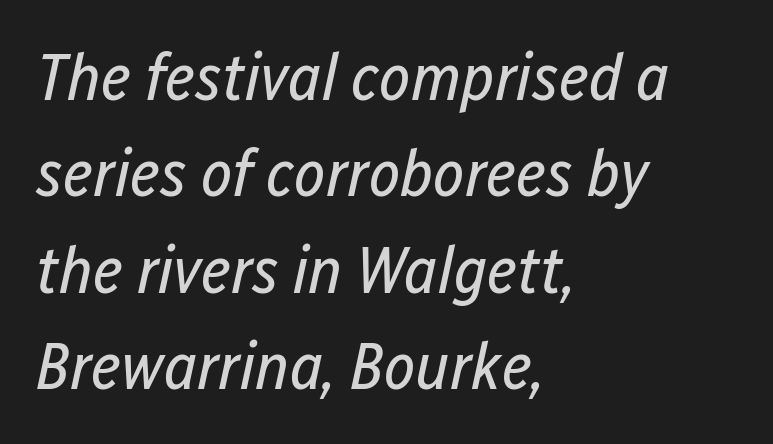
The image shows 67 px regular-weight, condensed type, italic (leaning right); set left-aligned, normal line spacing (1.44x), normal letter spacing, not underlined; low stroke contrast and a medium x-height.
